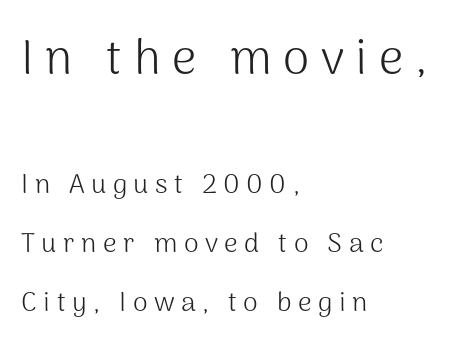
{"serif": "no", "italic": "no", "bold": "no", "weight": "light", "width": "normal", "stroke_contrast": "medium", "x_height": "medium", "monospaced": "no", "underline": "no", "align": "left", "line_spacing": "loose", "line_spacing_ratio": 2.18, "letter_spacing": "wide", "letter_spacing_em": 0.24, "larger_block": "first", "size_ratio": 1.78, "glyph_px": 48}
